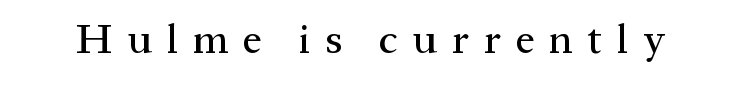
Q: Is the text italic (slanted)? A: No, it is upright.
Q: Is the typeface a serif or a sans-serif typeface? A: Serif.
Q: Is the text underlined? A: No.
Q: Is the spacing between letters normal or unusually wide? A: Unusually wide.
Q: Width (condensed, normal, or wide)? A: Normal.
Q: Stroke contrast? A: Medium.
Q: x-height? A: Medium.
Q: Monospaced? A: No.
